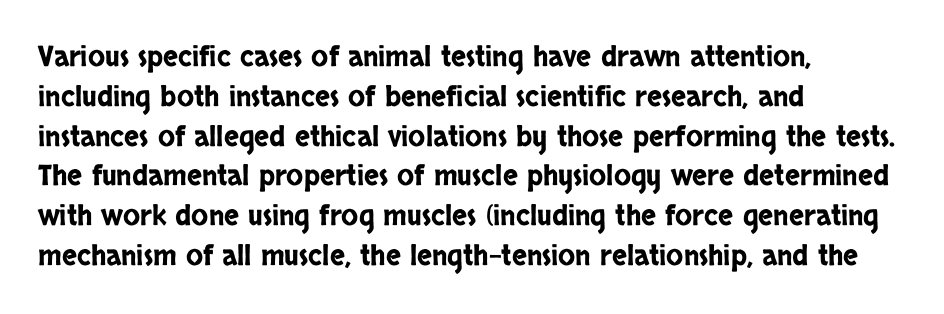
Q: Is the text italic (slanted)? A: No, it is upright.
Q: Is the typeface a serif or a sans-serif typeface? A: Sans-serif.
Q: Is the text underlined? A: No.
Q: How is the paragraph aligned? A: Left-aligned.
Q: Is the spacing between letters normal or unusually wide? A: Normal.
Q: Is the spacing between lines tight, normal or loose? A: Normal.
Q: Width (condensed, normal, or wide)? A: Condensed.
Q: Stroke contrast? A: Low.
Q: x-height? A: Large.
Q: Monospaced? A: No.
